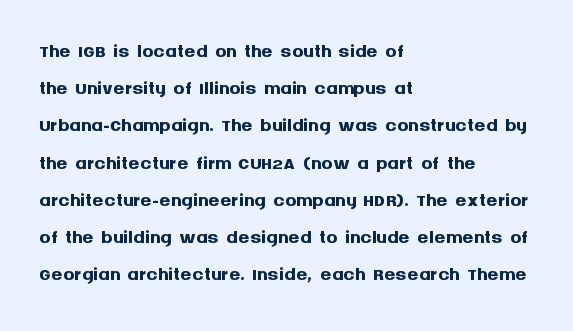
The image shows 28 px semibold sans-serif type, upright; set left-aligned, normal line spacing (1.33x), normal letter spacing, not underlined; medium stroke contrast and a large x-height.
